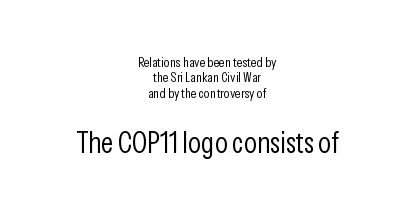
Vertical stems look standard width or narrower in stroke. If you measured baseline to baseline, you'd find a short distance. The characters display no serif detailing; their extremities are plain. Check the space under the baseline: it is left empty. Does the bottom block carry the larger type? Yes, it does.
